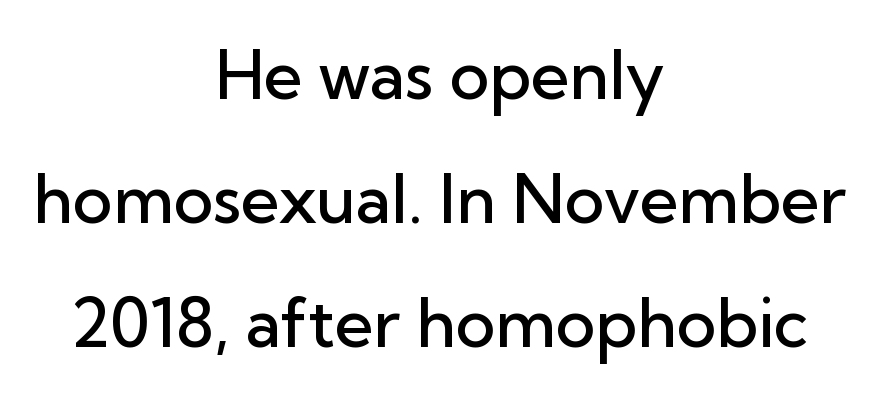
The image shows 67 px semibold sans-serif type, upright; set centered, line spacing 1.85x, normal letter spacing, not underlined; low stroke contrast and a medium x-height.
